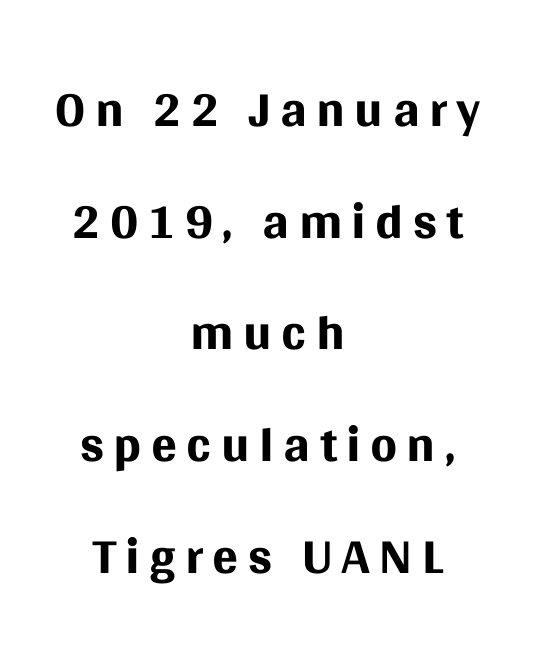
What kind of face is this? One without serifs — a sans. Spacing verdict: proportional, widths tailored to each character. Each row of text sits above clean, open space. The lines sit at an ordinary, default distance from one another. This reads as an unemphasized weight, regular at the heaviest. Style check: upright.
